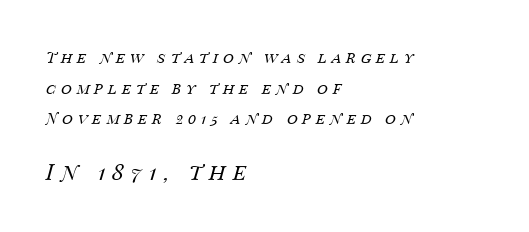
Q: Is the text bold? A: No.
Q: Is the text italic (slanted)? A: Yes, it leans right by about 14 degrees.
Q: Is the text underlined? A: No.
Q: How is the paragraph aligned? A: Left-aligned.
Q: Is the spacing between letters normal or unusually wide? A: Unusually wide.
Q: Is the spacing between lines tight, normal or loose? A: Loose.
Q: Which block of text is set in a larger size, the first (top) or the second (bottom)? A: The second (bottom) one.
